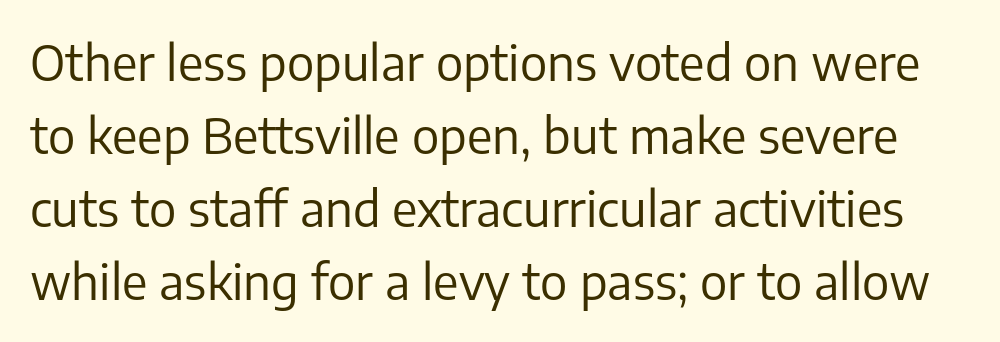
This sample uses a sans-serif face. These lines are rendered in a variable-pitch font. Is there any slant? The stems are plumb. Letters rest on an invisible, unmarked baseline. Notice how descenders clear the ascenders below comfortably — that's standard leading.
